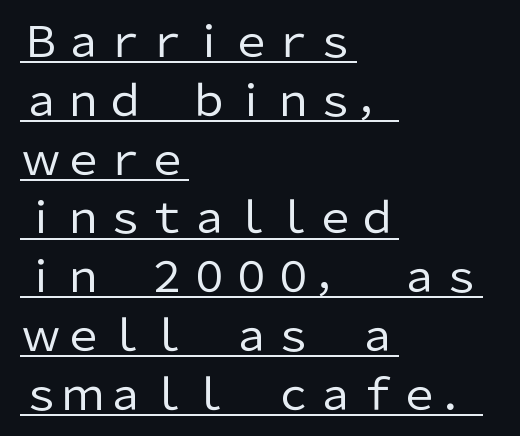
{"serif": "no", "italic": "no", "bold": "no", "weight": "regular", "width": "normal", "stroke_contrast": "low", "x_height": "medium", "monospaced": "no", "underline": "yes", "align": "left", "line_spacing": "normal", "line_spacing_ratio": 1.4, "letter_spacing": "normal", "letter_spacing_em": 0.0, "glyph_px": 42}
